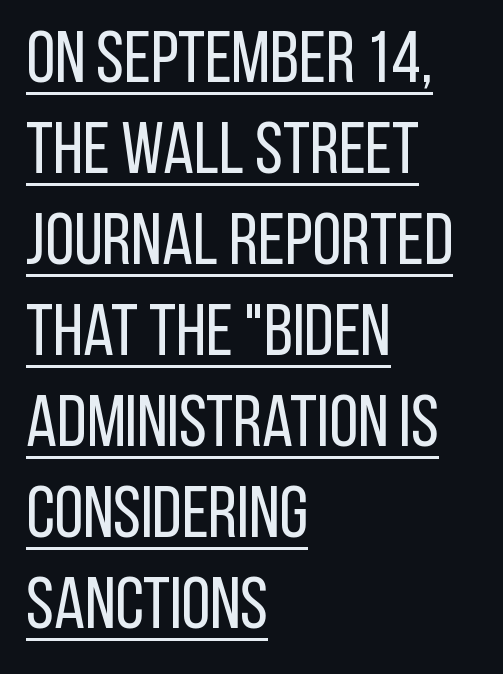
The image shows 74 px regular-weight, condensed sans-serif type, upright; set left-aligned, line spacing 1.23x, normal letter spacing, underlined; low stroke contrast and a large x-height.
